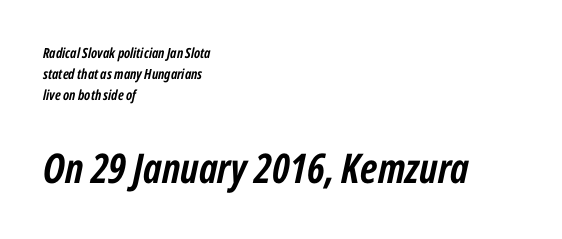
The image shows 41 px semibold, condensed type, italic (leaning right); set left-aligned, normal line spacing (1.5x), normal letter spacing, not underlined; the second (bottom) block is 2.93x larger; low stroke contrast and a medium x-height.
